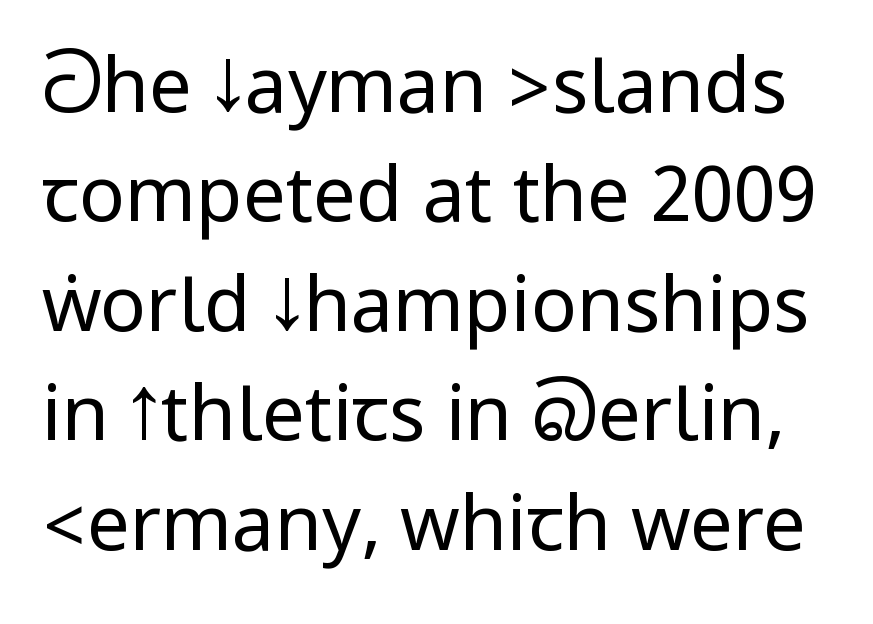
{"serif": "no", "italic": "no", "bold": "no", "weight": "regular", "width": "condensed", "stroke_contrast": "low", "underline": "no", "line_spacing": "normal", "line_spacing_ratio": 1.44, "letter_spacing": "normal", "letter_spacing_em": 0.0, "glyph_px": 76}
